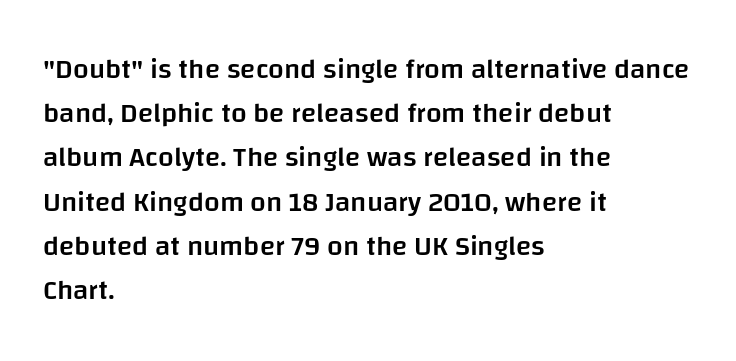
The image shows 28 px semibold sans-serif type, upright; set left-aligned, normal line spacing (1.58x), normal letter spacing, not underlined; low stroke contrast and a large x-height.
